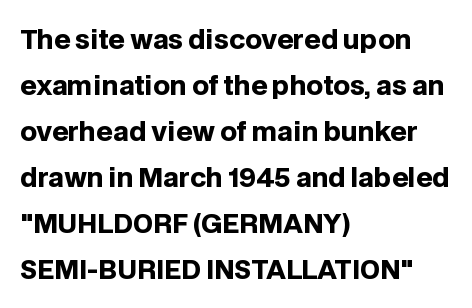
Bare-footed words on every line. The glyphs have the mass of a bold cut. This sample is left-justified, so line endings fall wherever the words run out. Does extra space separate the letters? No, they use regular spacing.
